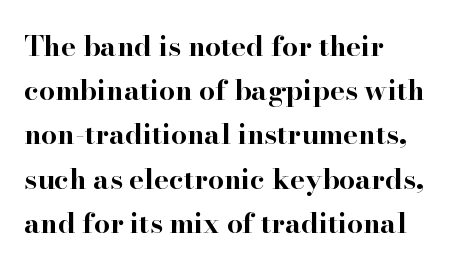
{"serif": "yes", "italic": "no", "bold": "yes", "weight": "bold", "width": "wide", "stroke_contrast": "high", "x_height": "small", "monospaced": "no", "underline": "no", "align": "left", "line_spacing": "normal", "line_spacing_ratio": 1.58, "letter_spacing": "normal", "letter_spacing_em": 0.0, "glyph_px": 28}
